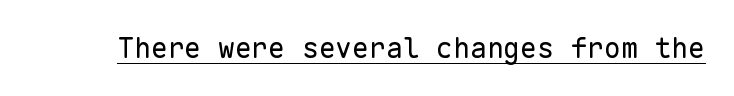
Typographically, this falls in the sans-serif category. This is underlined copy, the kind a proofreader might mark for attention. Here the designer chose a console-style face with uniform glyph widths. Style check: upright.
